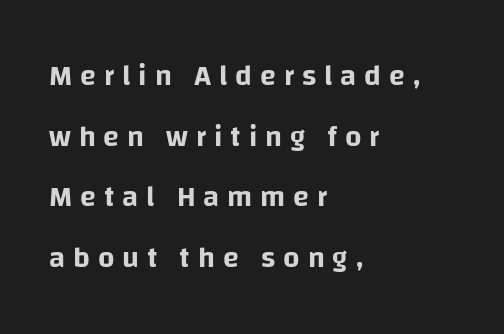
{"serif": "no", "italic": "no", "width": "normal", "stroke_contrast": "low", "x_height": "large", "monospaced": "no", "underline": "no", "align": "left", "line_spacing": "loose", "line_spacing_ratio": 2.09, "letter_spacing": "wide", "letter_spacing_em": 0.27, "glyph_px": 29}
